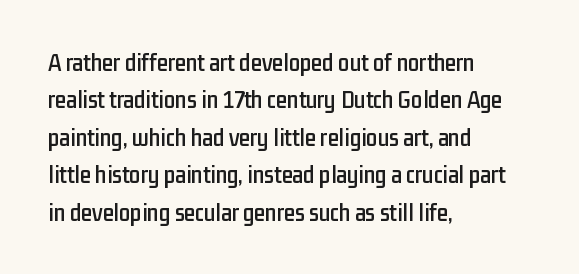
The rendering anchors every line to the left-hand side. The vertical gap from one line to the next is medium. The letterforms sit shoulder to shoulder at normal distance. Lines of text with bare space underneath. This is roman type, the default non-slanted kind.
